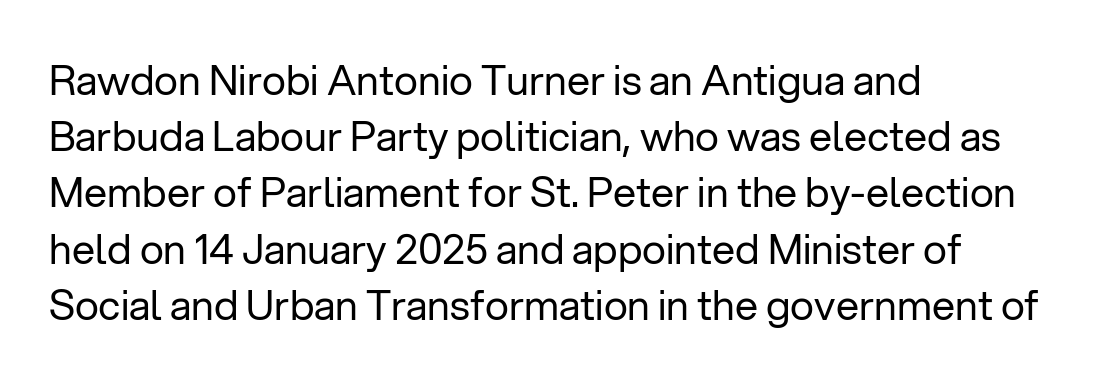
Casual observation: everything's shoved over to the left. The space beneath each line is pristine and unruled. Horizontal bands of white between lines are of average thickness. Check where the strokes stop: nothing finishes them off — pure sans. Does the lettering tilt? It doesn't — this is upright.
